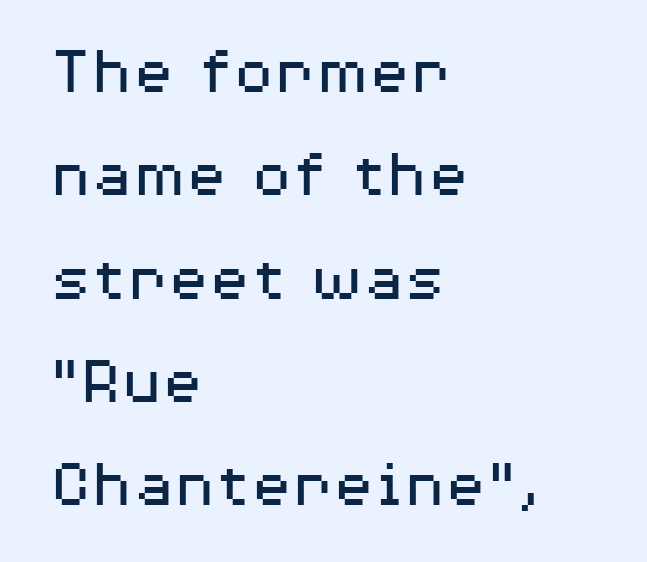
The image shows 68 px regular-weight, wide sans-serif type, upright; set left-aligned, normal line spacing (1.52x), normal letter spacing, not underlined; medium stroke contrast and a medium x-height.
